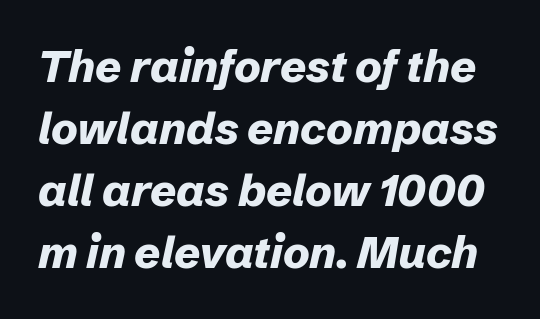
The image shows 45 px bold type, italic (leaning right); set normal line spacing (1.38x), normal letter spacing, not underlined; low stroke contrast and a medium x-height.
